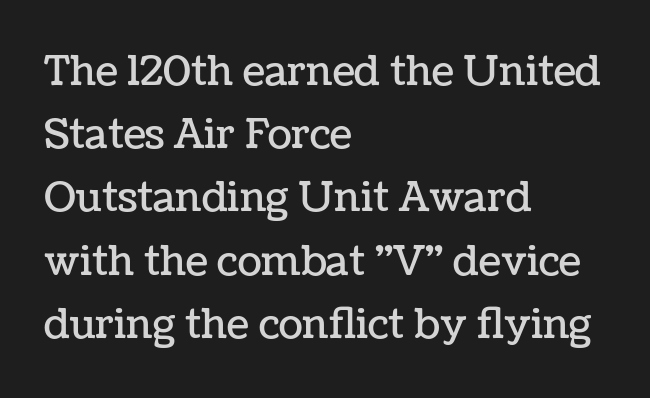
The tracking reads as untouched default to a designer's eye. This sample has the flowing, uneven cadence of proportional lettering. Interline gaps are of average width in this sample. Casual observation: everything's shoved over to the left. Honestly, there is no underline to notice here at all.
